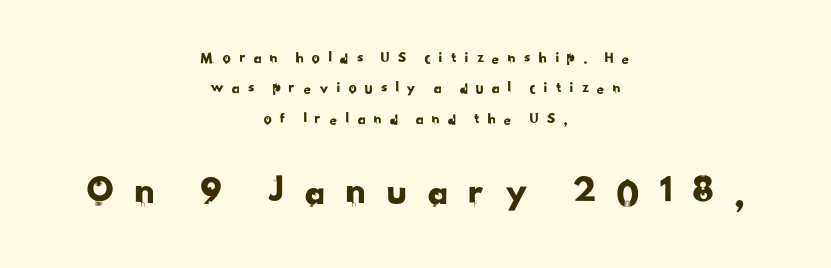
Q: Is the typeface a serif or a sans-serif typeface? A: Sans-serif.
Q: Is the text underlined? A: No.
Q: How is the paragraph aligned? A: Centered.
Q: Is the spacing between letters normal or unusually wide? A: Unusually wide.
Q: Is the spacing between lines tight, normal or loose? A: Loose.
Q: Which block of text is set in a larger size, the first (top) or the second (bottom)? A: The second (bottom) one.
Q: Width (condensed, normal, or wide)? A: Normal.
Q: Stroke contrast? A: Low.
Q: x-height? A: Small.
Q: Monospaced? A: No.
